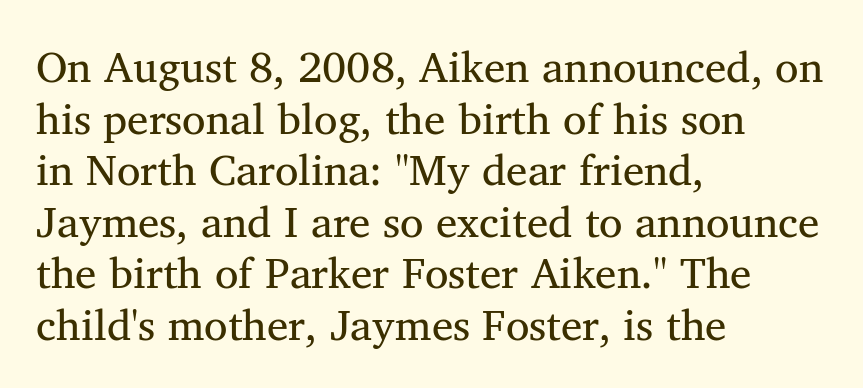
Q: Is the text bold? A: No.
Q: Is the text italic (slanted)? A: No, it is upright.
Q: Is the typeface a serif or a sans-serif typeface? A: Serif.
Q: Is the text underlined? A: No.
Q: How is the paragraph aligned? A: Left-aligned.
Q: Is the spacing between letters normal or unusually wide? A: Normal.
Q: Width (condensed, normal, or wide)? A: Normal.
Q: Stroke contrast? A: Medium.
Q: x-height? A: Medium.
Q: Monospaced? A: No.
